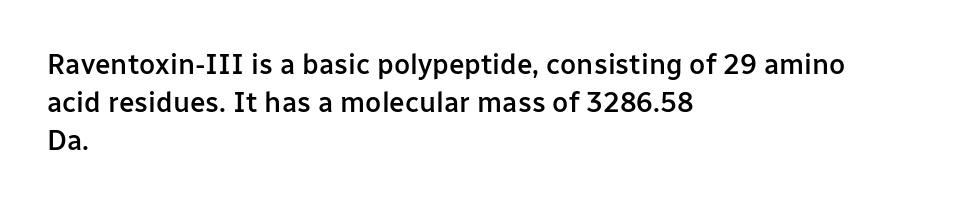
{"serif": "no", "italic": "no", "bold": "semi", "weight": "semibold", "width": "normal", "stroke_contrast": "low", "x_height": "medium", "monospaced": "no", "underline": "no", "align": "left", "line_spacing": "normal", "line_spacing_ratio": 1.35, "letter_spacing": "normal", "letter_spacing_em": 0.0, "glyph_px": 28}
